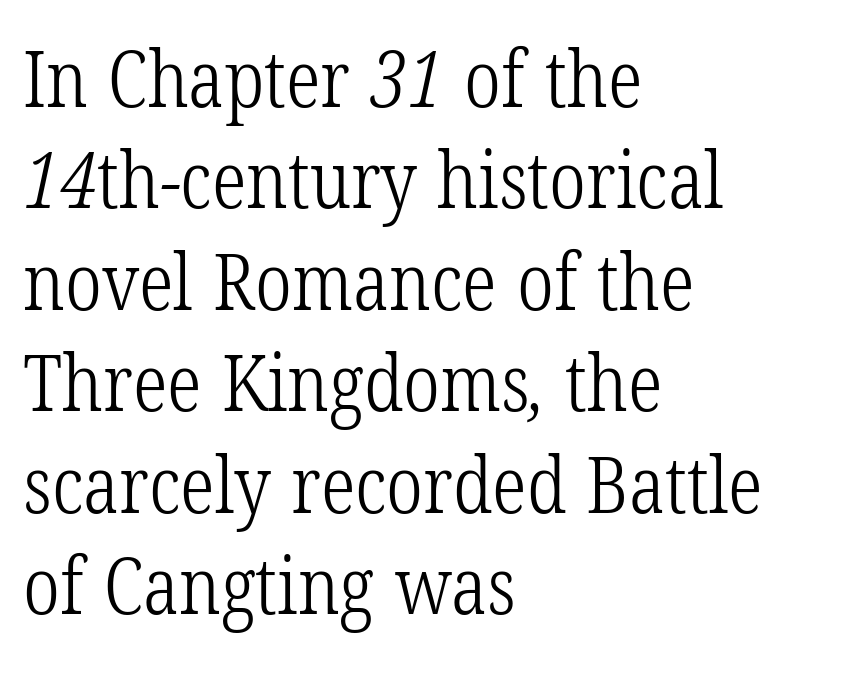
{"serif": "yes", "bold": "no", "weight": "light", "width": "condensed", "stroke_contrast": "low", "x_height": "medium", "monospaced": "no", "underline": "no", "align": "left", "line_spacing": "normal", "line_spacing_ratio": 1.3, "letter_spacing": "normal", "letter_spacing_em": 0.0, "glyph_px": 78}
